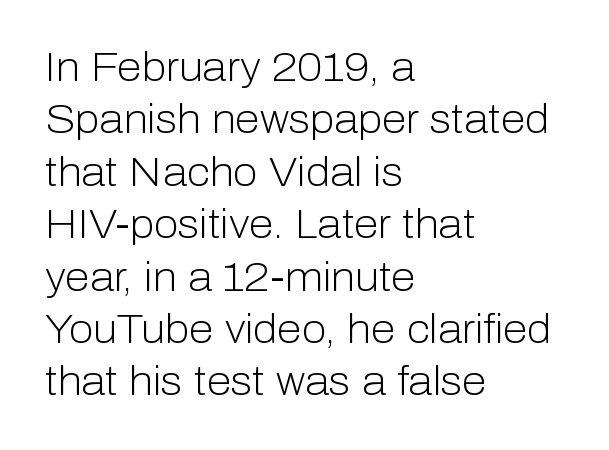
The image shows 40 px light sans-serif type, upright; set left-aligned, normal line spacing (1.31x), normal letter spacing, not underlined; low stroke contrast and a medium x-height.
